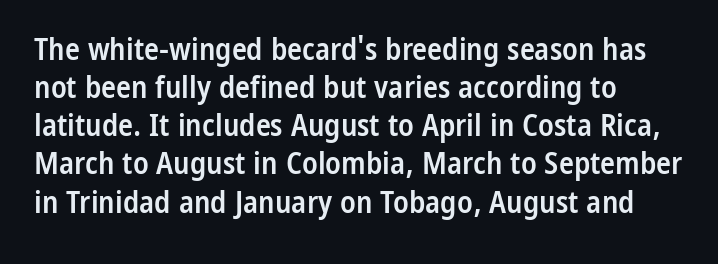
{"serif": "no", "italic": "no", "bold": "semi", "weight": "semibold", "width": "condensed", "stroke_contrast": "low", "x_height": "medium", "monospaced": "no", "underline": "no", "align": "left", "line_spacing_ratio": 1.23, "letter_spacing": "normal", "letter_spacing_em": 0.0, "glyph_px": 31}
